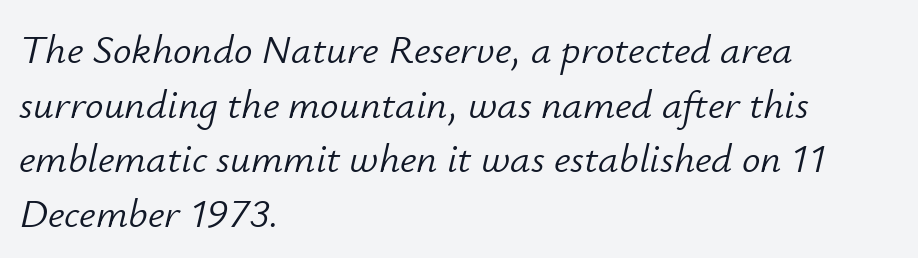
Q: Is the text bold? A: No.
Q: Is the text italic (slanted)? A: Yes, it leans right by about 12 degrees.
Q: Is the text underlined? A: No.
Q: How is the paragraph aligned? A: Left-aligned.
Q: Is the spacing between letters normal or unusually wide? A: Normal.
Q: Is the spacing between lines tight, normal or loose? A: Normal.
Q: Width (condensed, normal, or wide)? A: Normal.
Q: Stroke contrast? A: Low.
Q: x-height? A: Small.
Q: Monospaced? A: No.
